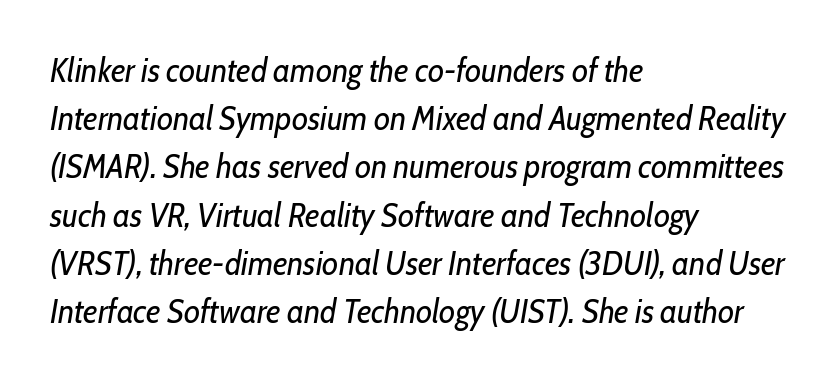
The image shows 33 px regular-weight, condensed type, italic (leaning right); set left-aligned, normal line spacing (1.46x), normal letter spacing, not underlined; low stroke contrast and a medium x-height.
